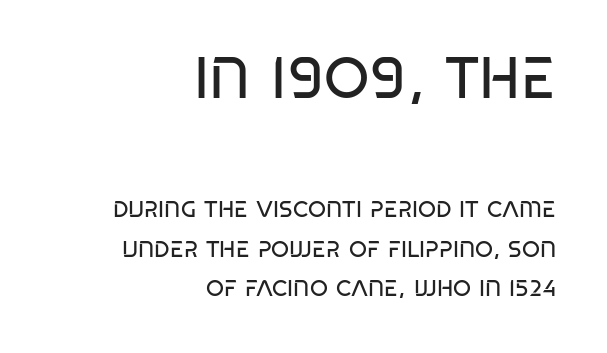
Q: Is the text bold? A: No.
Q: Is the text italic (slanted)? A: No, it is upright.
Q: Is the typeface a serif or a sans-serif typeface? A: Sans-serif.
Q: Is the text underlined? A: No.
Q: How is the paragraph aligned? A: Right-aligned.
Q: Is the spacing between letters normal or unusually wide? A: Normal.
Q: Which block of text is set in a larger size, the first (top) or the second (bottom)? A: The first (top) one.
Q: Width (condensed, normal, or wide)? A: Condensed.
Q: Stroke contrast? A: Low.
Q: x-height? A: Large.
Q: Monospaced? A: No.
